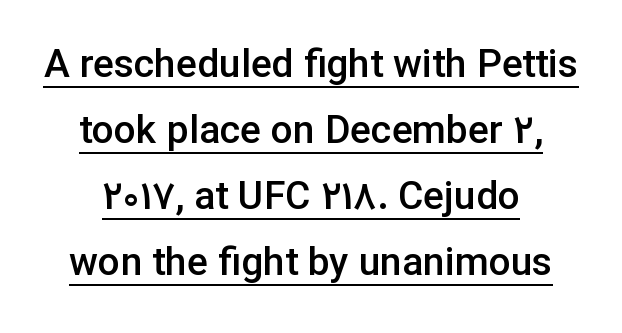
Q: Is the text bold? A: Semi-bold.
Q: Is the text italic (slanted)? A: No, it is upright.
Q: Is the typeface a serif or a sans-serif typeface? A: Sans-serif.
Q: Is the text underlined? A: Yes.
Q: How is the paragraph aligned? A: Centered.
Q: Is the spacing between letters normal or unusually wide? A: Normal.
Q: Is the spacing between lines tight, normal or loose? A: Normal.
Q: Width (condensed, normal, or wide)? A: Normal.
Q: Stroke contrast? A: Low.
Q: x-height? A: Medium.
Q: Monospaced? A: No.
